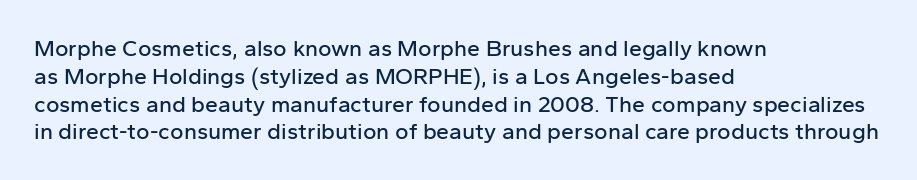
Q: Is the text italic (slanted)? A: No, it is upright.
Q: Is the text underlined? A: No.
Q: How is the paragraph aligned? A: Left-aligned.
Q: Is the spacing between letters normal or unusually wide? A: Normal.
